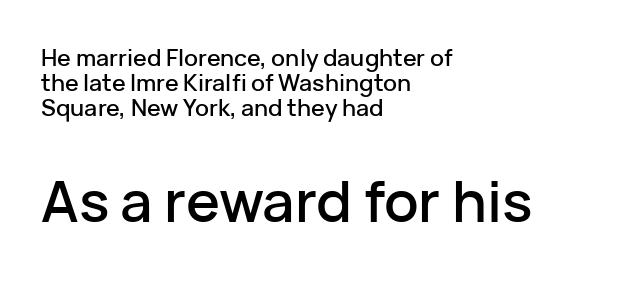
Type without underlining. Nope, not italic — everything's standing straight. Is this a sans? Yes — the strokes have no serifs. The text block is weighted toward the left margin, trailing off unevenly rightward.
